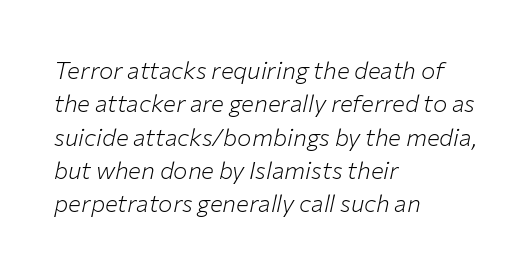
Line starts are locked; line ends wander. The leading is moderate, giving the passage an even texture. Italic? Definitely — the glyphs are oblique. The words here are not underlined. The letters sit at their default tracking, neither squeezed nor spread. Think standard paragraph weight, or any step lighter than that.
